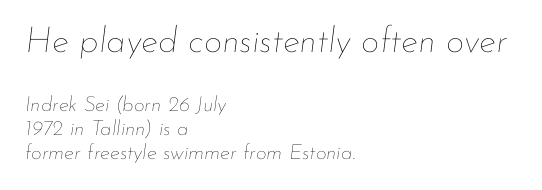
{"italic": "yes", "lean": "right", "slant_degrees": 7, "bold": "no", "weight": "thin", "width": "normal", "stroke_contrast": "low", "x_height": "small", "monospaced": "no", "underline": "no", "align": "left", "line_spacing": "tight", "line_spacing_ratio": 1.14, "letter_spacing": "normal", "letter_spacing_em": 0.0, "larger_block": "first", "size_ratio": 1.71, "glyph_px": 36}
